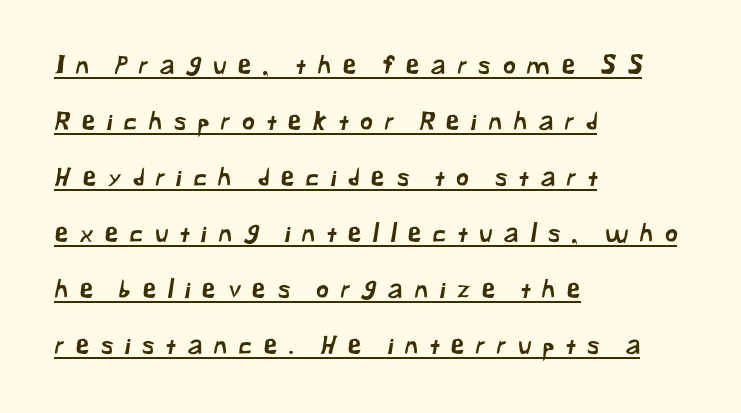
Q: Is the text underlined? A: Yes.
Q: How is the paragraph aligned? A: Left-aligned.
Q: Is the spacing between letters normal or unusually wide? A: Unusually wide.
Q: Is the spacing between lines tight, normal or loose? A: Loose.
